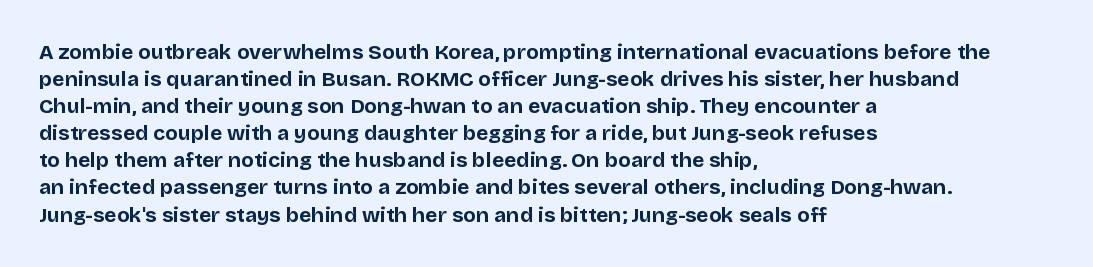
{"italic": "no", "bold": "yes", "underline": "no", "align": "left", "line_spacing": "normal", "line_spacing_ratio": 1.29, "letter_spacing": "normal", "letter_spacing_em": 0.0, "glyph_px": 21}
